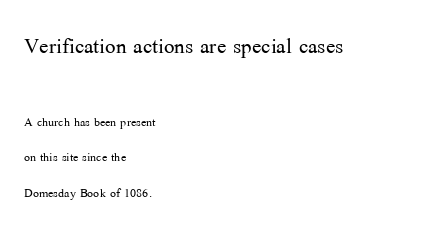
Q: Is the text bold? A: No.
Q: Is the text italic (slanted)? A: No, it is upright.
Q: Is the typeface a serif or a sans-serif typeface? A: Serif.
Q: Is the text underlined? A: No.
Q: How is the paragraph aligned? A: Left-aligned.
Q: Is the spacing between letters normal or unusually wide? A: Normal.
Q: Is the spacing between lines tight, normal or loose? A: Loose.
Q: Which block of text is set in a larger size, the first (top) or the second (bottom)? A: The first (top) one.
Q: Width (condensed, normal, or wide)? A: Normal.
Q: Stroke contrast? A: Medium.
Q: x-height? A: Medium.
Q: Monospaced? A: No.
